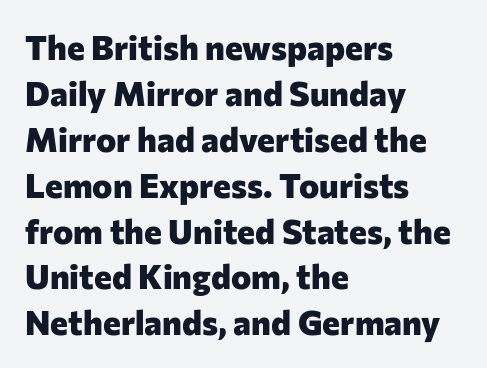
Q: Is the text bold? A: Yes.
Q: Is the text italic (slanted)? A: No, it is upright.
Q: Is the typeface a serif or a sans-serif typeface? A: Sans-serif.
Q: Is the text underlined? A: No.
Q: How is the paragraph aligned? A: Left-aligned.
Q: Is the spacing between letters normal or unusually wide? A: Normal.
Q: Is the spacing between lines tight, normal or loose? A: Normal.
Q: Width (condensed, normal, or wide)? A: Normal.
Q: Stroke contrast? A: Low.
Q: x-height? A: Medium.
Q: Monospaced? A: No.
